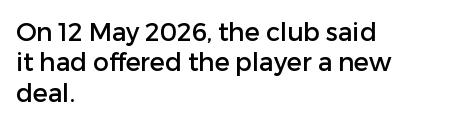
The image shows 25 px text type, upright; set left-aligned, line spacing 1.22x, normal letter spacing, not underlined.
